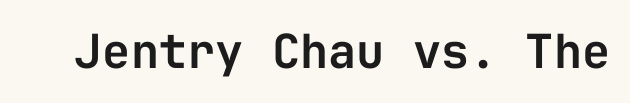
Q: Is the text italic (slanted)? A: No, it is upright.
Q: Is the typeface a serif or a sans-serif typeface? A: Sans-serif.
Q: Is the text underlined? A: No.
Q: Is the spacing between letters normal or unusually wide? A: Normal.
Q: Width (condensed, normal, or wide)? A: Normal.
Q: Stroke contrast? A: Low.
Q: x-height? A: Medium.
Q: Monospaced? A: Yes.
